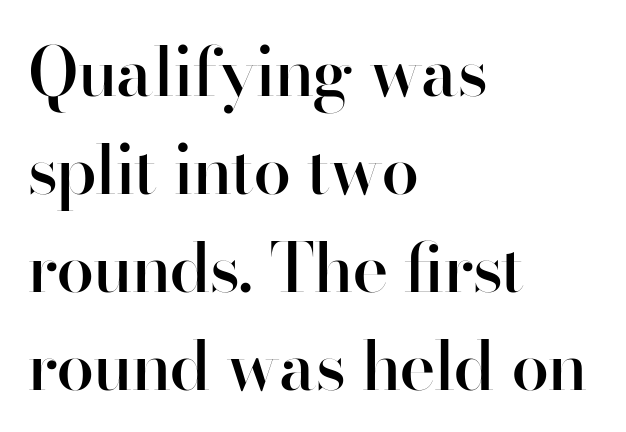
Where is the straight margin? On the left. Short note: letters normally spaced. Notice the strokes are somewhat thickened but not fully heavy: this is a semibold. Compared with typical paragraphs, the rows here are spaced about the same. The rendering uses natural spacing where letterforms have individual widths.
